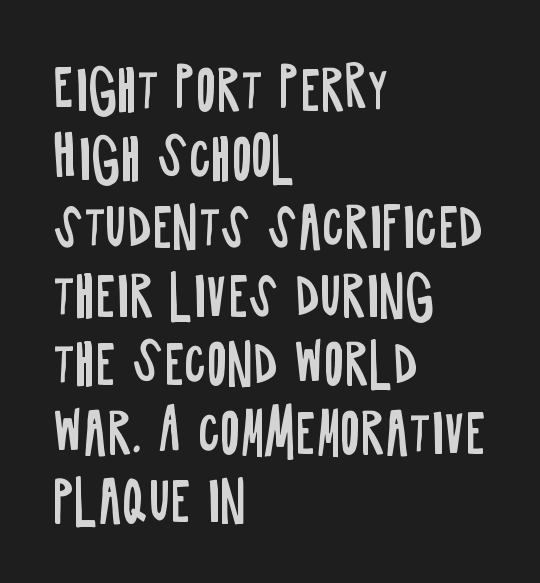
Think of a printed novel: that variable character pitch is what you see here. Nope, no serifs anywhere on these letters. Standard letterfit; no display-style spreading of the glyphs. Each row of text sits above clean, open space. Reading down the column, the eye jumps a familiar distance to each next line. This sample uses an upright cut, with every glyph sitting square on the baseline.
